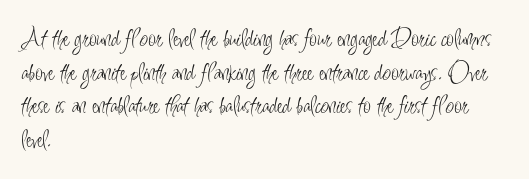
The image shows 27 px text type; set left-aligned, normal line spacing (1.25x), normal letter spacing, not underlined.
